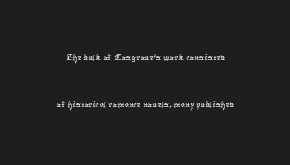
Q: Is the text underlined? A: No.
Q: Is the spacing between letters normal or unusually wide? A: Normal.
Q: Is the spacing between lines tight, normal or loose? A: Loose.
